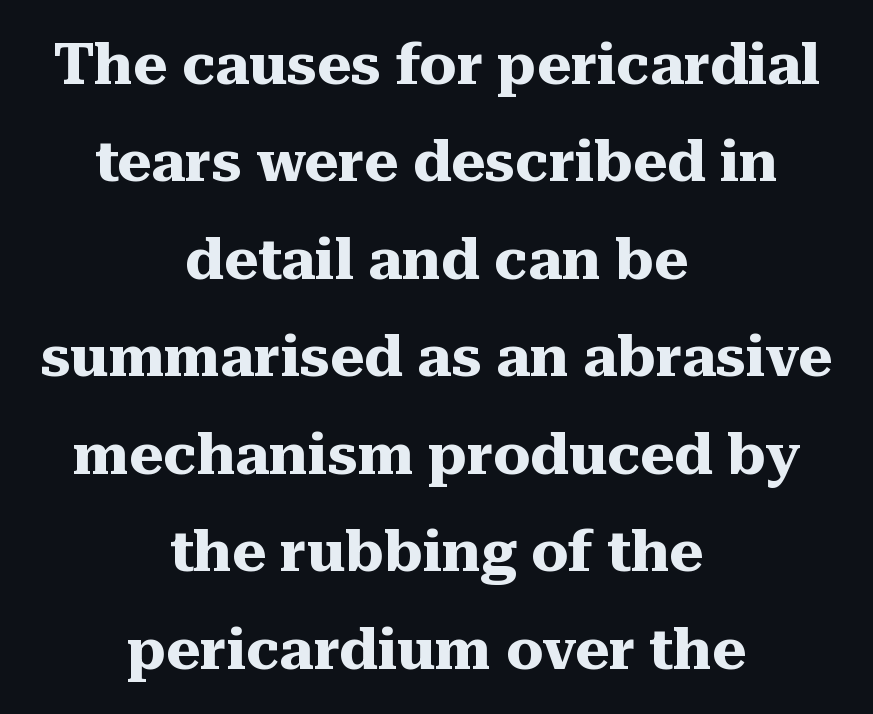
{"serif": "yes", "italic": "no", "bold": "yes", "weight": "heavy", "width": "normal", "stroke_contrast": "medium", "x_height": "medium", "monospaced": "no", "underline": "no", "align": "center", "line_spacing": "normal", "line_spacing_ratio": 1.68, "letter_spacing": "normal", "letter_spacing_em": 0.0, "glyph_px": 58}
